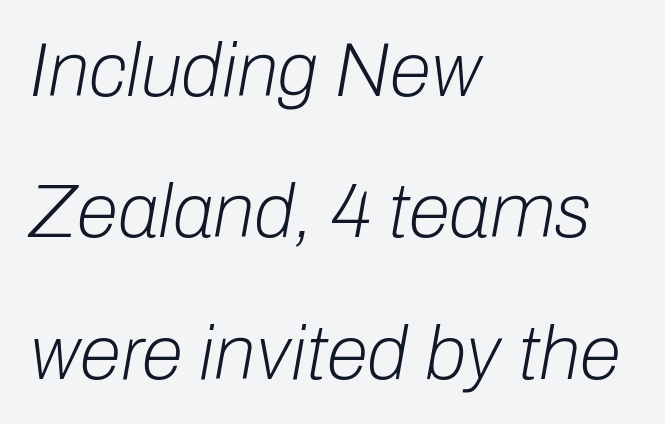
The image shows 76 px light type, italic (leaning right); set left-aligned, line spacing 1.86x, normal letter spacing, not underlined; low stroke contrast and a medium x-height.
